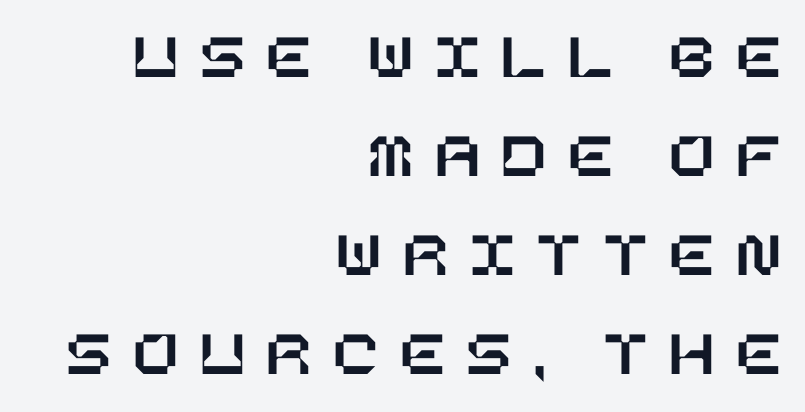
Short and long lines alike share a common ending point at right. The font's upright variant was chosen for this text. This sample keeps an unexceptional amount of space between lines. Characters follow at a spacing far wider than the type designer built in. Beneath every word, the page is bare.
